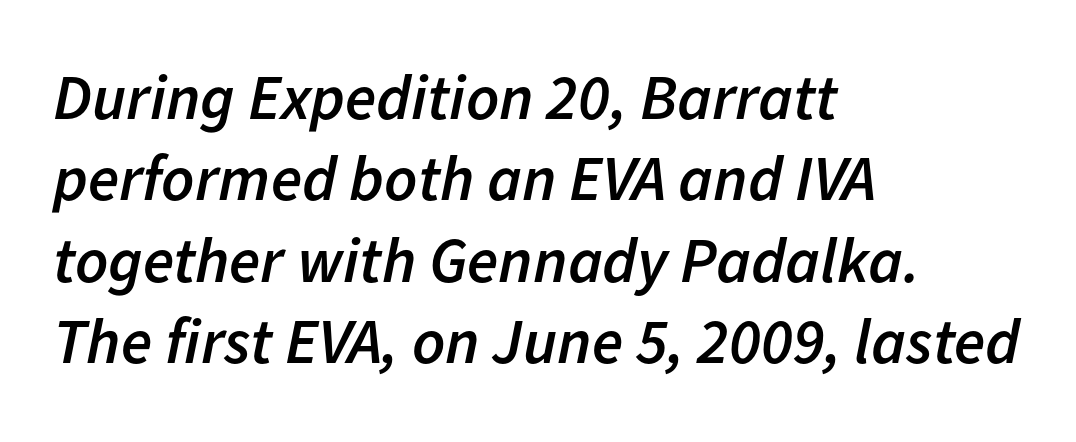
The image shows 64 px semibold type, italic (leaning right); set left-aligned, normal line spacing (1.27x), normal letter spacing, not underlined; low stroke contrast and a medium x-height.
